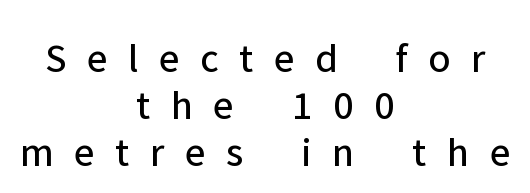
The glyphs in this specimen are sans serif. A light-to-regular cut is what we see here. If you folded the block vertically in half, each line would mirror itself in length. If you drew a line through each stem, it would be perfectly vertical. The words here are not underlined.
